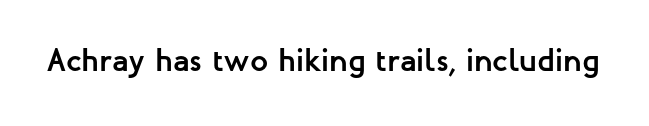
The letters advance in unequal steps, a hallmark of proportional type. Posture: straight, roman, zero tilt. The letters are bold, with thick, heavy strokes. The face used here is a sans, in the tradition of grotesques and geometrics.
